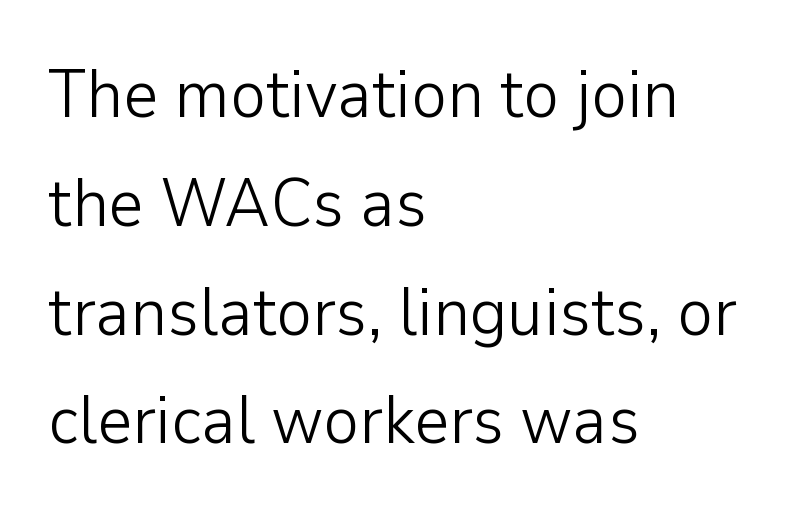
Q: Is the text bold? A: No.
Q: Is the text italic (slanted)? A: No, it is upright.
Q: Is the typeface a serif or a sans-serif typeface? A: Sans-serif.
Q: Is the text underlined? A: No.
Q: How is the paragraph aligned? A: Left-aligned.
Q: Is the spacing between letters normal or unusually wide? A: Normal.
Q: Is the spacing between lines tight, normal or loose? A: Normal.
Q: Width (condensed, normal, or wide)? A: Normal.
Q: Stroke contrast? A: Low.
Q: x-height? A: Medium.
Q: Monospaced? A: No.
